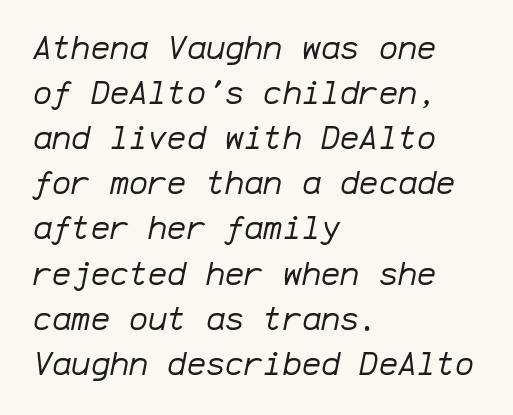
Line beginnings align vertically; line endings do not. The axis of the letterforms is tilted away from vertical. Do the characters align in a grid? Yes, the font is monospaced. The space beneath each line is pristine and unruled. These lines sit exactly where default settings would place them. Inter-character spacing is left at the font's built-in metrics.
